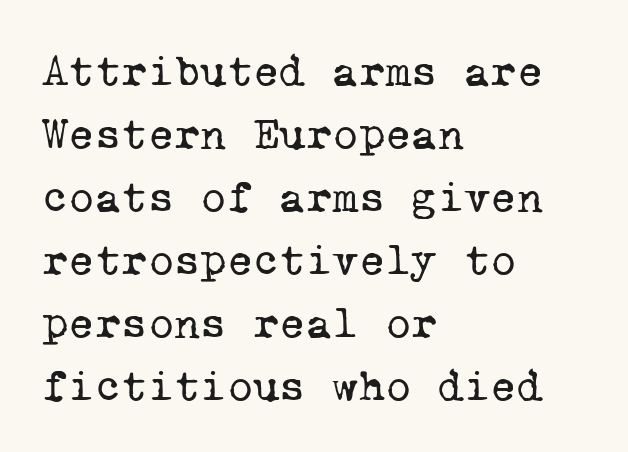
The image shows 45 px regular-weight serif type, monospaced; set left-aligned, normal line spacing (1.4x), normal letter spacing, not underlined; low stroke contrast and a medium x-height.
